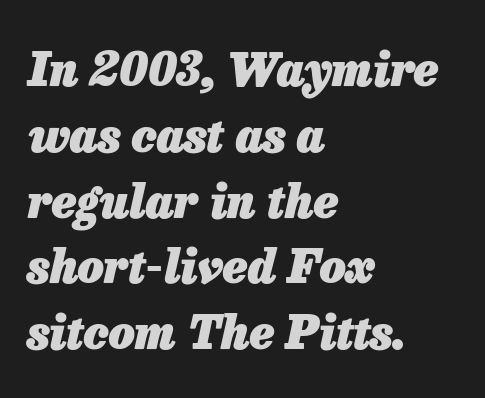
These lines sit exactly where default settings would place them. The typesetting leans heavy: a genuine bold. The specimen omits any rule beneath the text block's lines. In terms of posture, this sample is oblique. The rendering anchors every line to the left-hand side.
